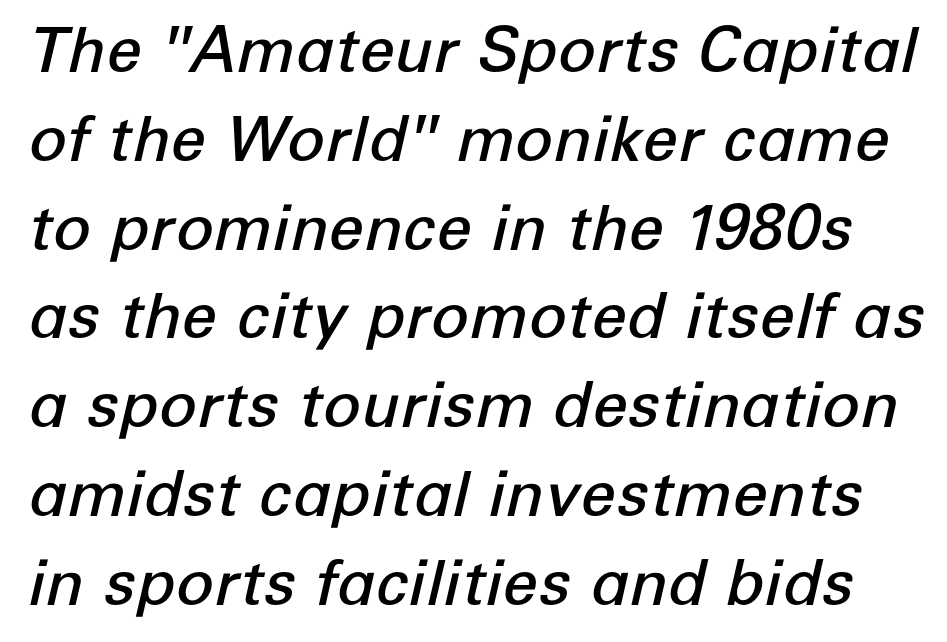
Moderately thickened strokes mark this as semibold type. The zone under the glyphs is completely vacant. Normally led — the rows are evenly, conventionally spaced. Quick note: italic. This sample uses plain, unmodified letter spacing.
